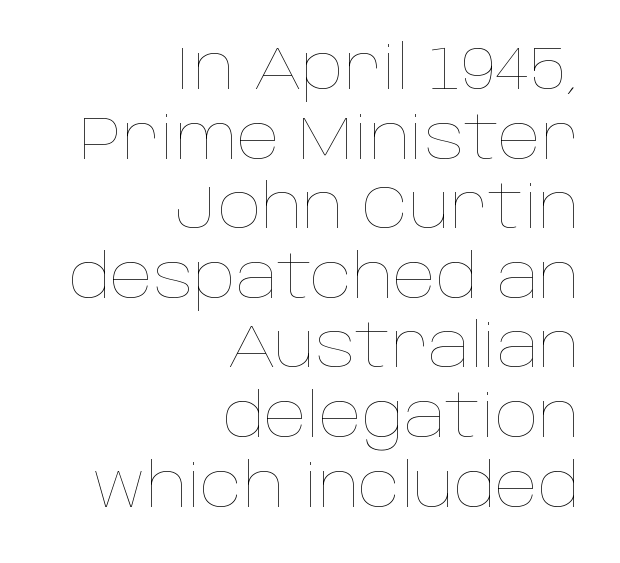
Q: Is the text bold? A: No.
Q: Is the text italic (slanted)? A: No, it is upright.
Q: Is the text underlined? A: No.
Q: How is the paragraph aligned? A: Right-aligned.
Q: Is the spacing between letters normal or unusually wide? A: Normal.
Q: Width (condensed, normal, or wide)? A: Normal.
Q: Stroke contrast? A: Low.
Q: x-height? A: Large.
Q: Monospaced? A: No.
